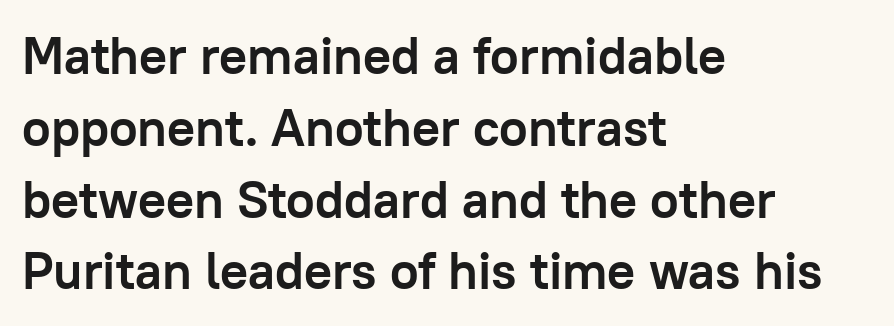
The image shows 52 px semibold sans-serif type, upright; set left-aligned, normal line spacing (1.38x), normal letter spacing, not underlined; low stroke contrast and a medium x-height.
